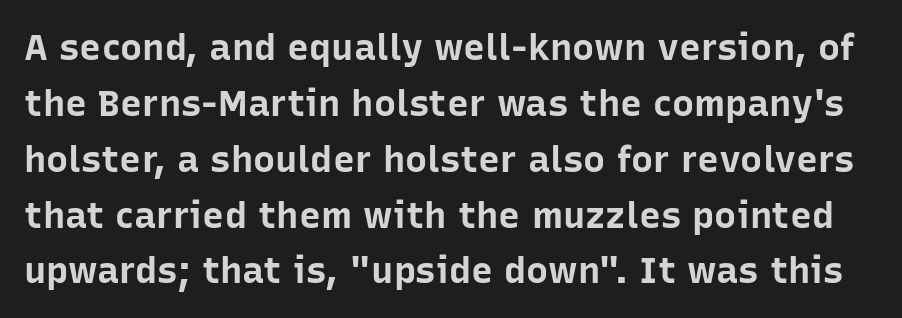
{"serif": "no", "italic": "no", "bold": "yes", "weight": "bold", "width": "normal", "stroke_contrast": "low", "x_height": "medium", "monospaced": "no", "underline": "no", "line_spacing": "normal", "line_spacing_ratio": 1.51, "letter_spacing": "normal", "letter_spacing_em": 0.0, "glyph_px": 37}
